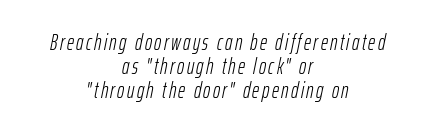
{"italic": "yes", "lean": "right", "slant_degrees": 12, "bold": "no", "underline": "no", "align": "center", "line_spacing": "tight", "line_spacing_ratio": 1.09, "glyph_px": 22}
